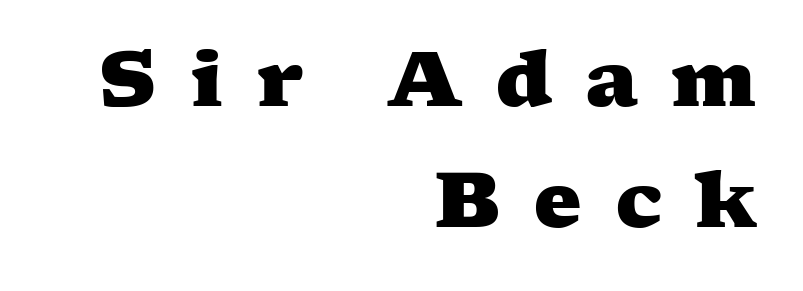
The image shows 77 px heavy, wide serif type; set right-aligned, normal line spacing (1.57x), unusually wide letter spacing (+0.42 em), not underlined; medium stroke contrast and a medium x-height.
